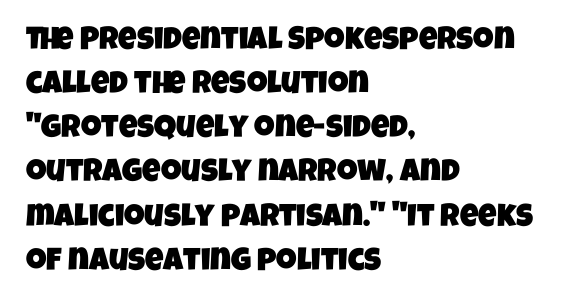
If you drew a ruler down the left edge, every line would touch it. Grotesque or geometric, the face here clearly has no serifs. Each word holds together tightly as a unit, with standard inter-letter gaps. Line spacing here is normal. The letters advance in unequal steps, a hallmark of proportional type.
